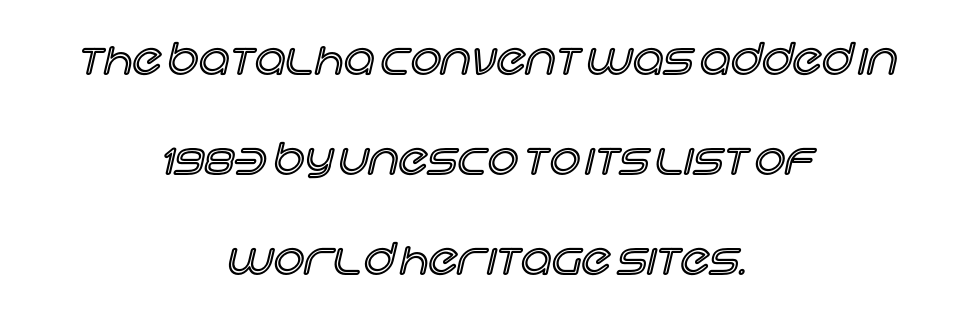
A typesetter would call this proportional, since set widths differ per character. The rendering keeps characters at their native spacing. The paragraph has two soft edges and a firm central axis. Each row of text sits above clean, open space. If you measured baseline to baseline, you'd find a long distance.
